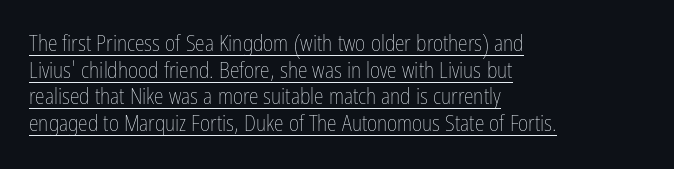
Q: Is the text bold? A: No.
Q: Is the text italic (slanted)? A: No, it is upright.
Q: Is the text underlined? A: Yes.
Q: How is the paragraph aligned? A: Left-aligned.
Q: Is the spacing between letters normal or unusually wide? A: Normal.
